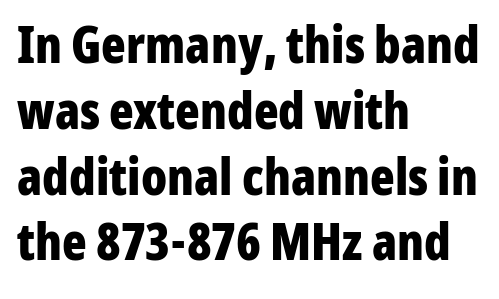
The image shows 51 px bold, condensed sans-serif type, upright; set left-aligned, normal line spacing (1.29x), normal letter spacing, not underlined; low stroke contrast and a medium x-height.
